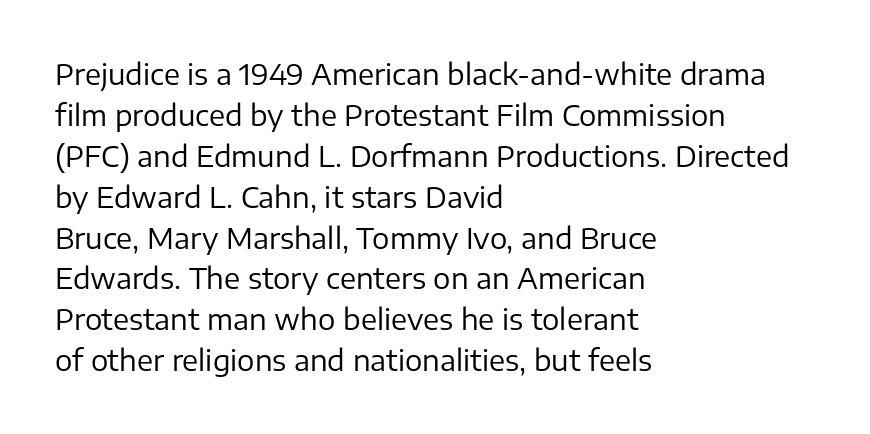
The image shows 29 px regular-weight sans-serif type, upright; set left-aligned, normal line spacing (1.41x), normal letter spacing, not underlined; low stroke contrast and a medium x-height.
